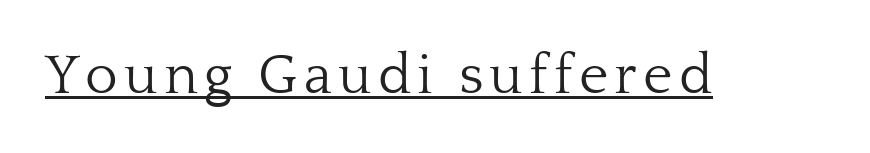
Q: Is the text bold? A: No.
Q: Is the text italic (slanted)? A: No, it is upright.
Q: Is the typeface a serif or a sans-serif typeface? A: Serif.
Q: Is the text underlined? A: Yes.
Q: Width (condensed, normal, or wide)? A: Normal.
Q: Stroke contrast? A: Low.
Q: x-height? A: Medium.
Q: Monospaced? A: No.
